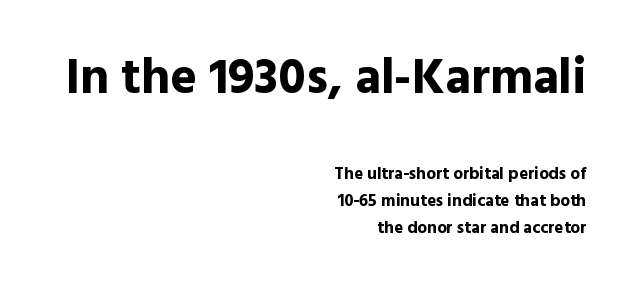
{"serif": "no", "italic": "no", "bold": "yes", "weight": "bold", "width": "normal", "x_height": "medium", "monospaced": "no", "underline": "no", "align": "right", "line_spacing": "normal", "line_spacing_ratio": 1.58, "letter_spacing": "normal", "letter_spacing_em": 0.0, "larger_block": "first", "size_ratio": 2.94, "glyph_px": 50}
